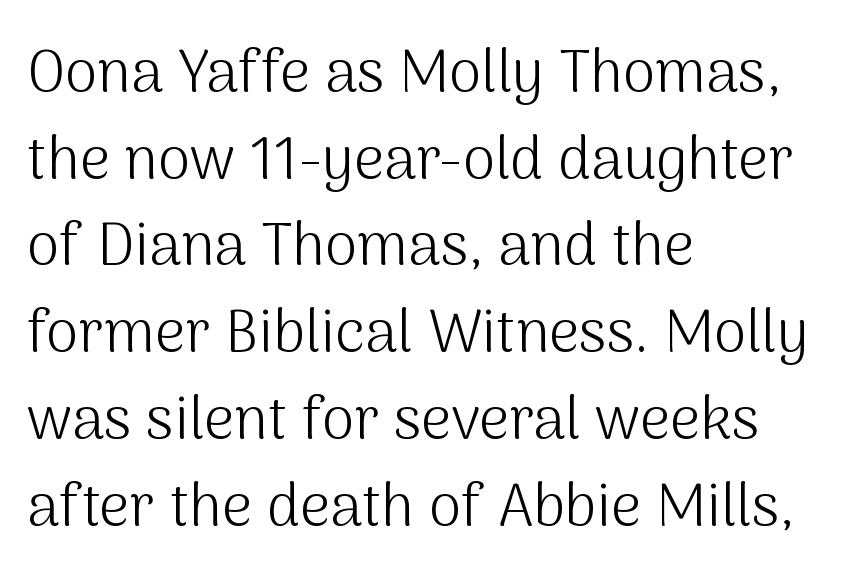
Each letter keeps its own natural width here, so spacing adapts to shape. No extra tracking has been applied to these lines. The designer went with a sans here, leaving each stem footless. Does the leading feel generous? No, just average. When letters stand straight like this, we call the style roman or upright. Words float on clear page, feet unadorned.
